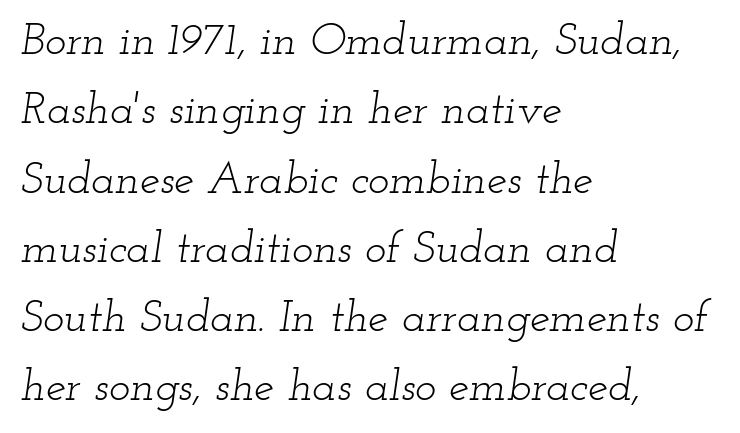
You can tell it's italic because the verticals aren't actually vertical. Leftover space on each line is placed entirely after the last word. The rows are spaced the way most documents space them. Anything drawn beneath the words? Only blank space. The letterforms sit at book weight or below.
